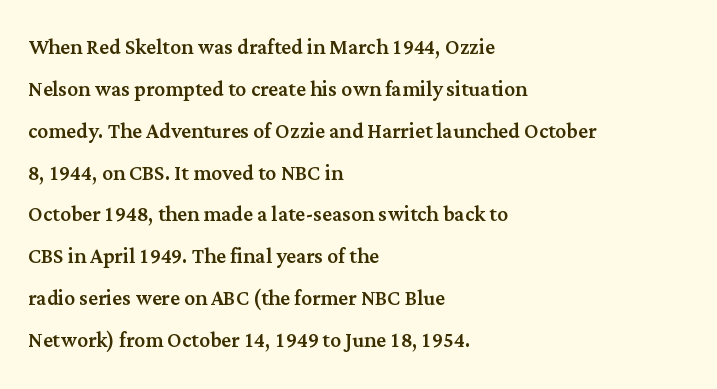
Q: Is the text italic (slanted)? A: No, it is upright.
Q: Is the text underlined? A: No.
Q: How is the paragraph aligned? A: Left-aligned.
Q: Is the spacing between letters normal or unusually wide? A: Normal.
Q: Is the spacing between lines tight, normal or loose? A: Normal.
